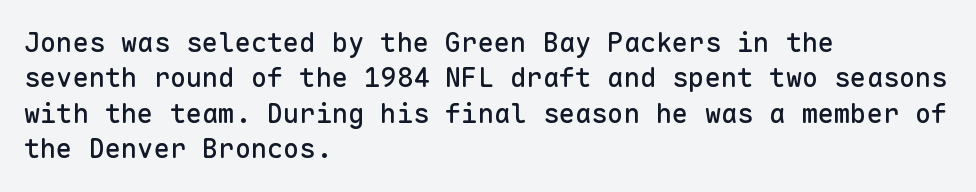
Q: Is the text italic (slanted)? A: No, it is upright.
Q: Is the text underlined? A: No.
Q: How is the paragraph aligned? A: Left-aligned.
Q: Is the spacing between letters normal or unusually wide? A: Normal.
Q: Is the spacing between lines tight, normal or loose? A: Normal.
